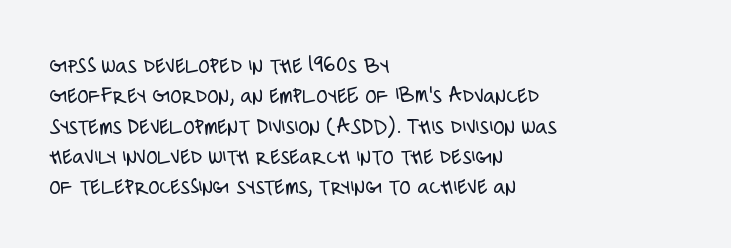
{"italic": "no", "bold": "no", "underline": "no", "align": "left", "line_spacing": "normal", "line_spacing_ratio": 1.32, "letter_spacing": "normal", "letter_spacing_em": 0.0, "glyph_px": 23}
